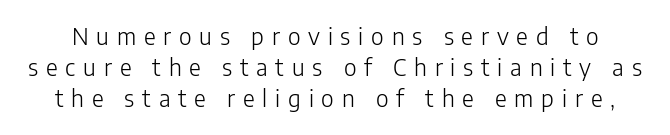
The image shows 23 px text type, upright; set normal line spacing (1.35x), unusually wide letter spacing (+0.34 em), not underlined.
